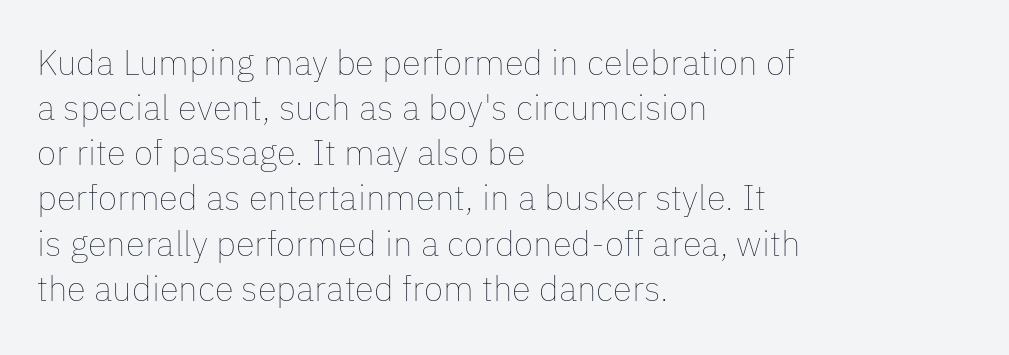
The image shows 35 px thin type, upright; set left-aligned, normal line spacing (1.29x), normal letter spacing, not underlined; low stroke contrast and a medium x-height.
